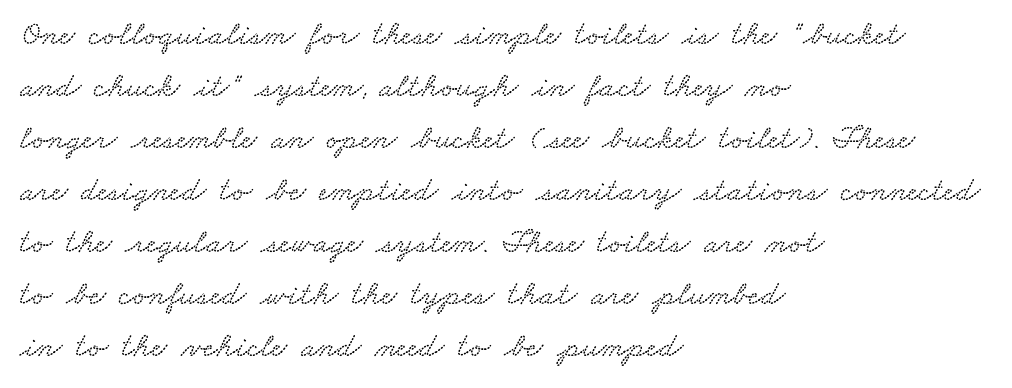
The image shows 34 px wide type; set left-aligned, normal line spacing (1.53x), normal letter spacing, not underlined; low stroke contrast and a small x-height.
